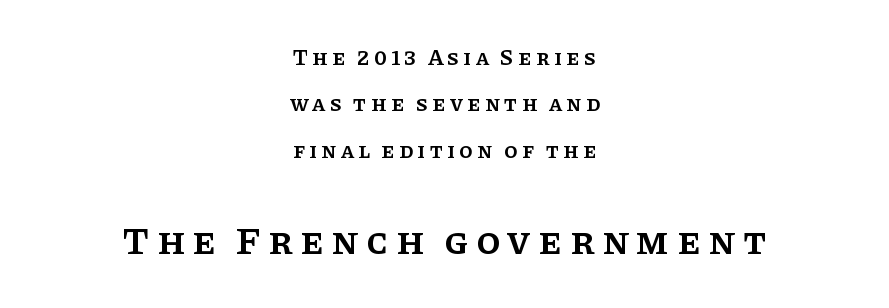
Between these two stacked blocks, the lower one wins on size. The type family on display is of the serif kind. The text block is weighted toward neither margin, spreading evenly from the middle. The passage shown is typed in a proportional face where columns would drift. The leading is generous, giving the passage an open texture.
